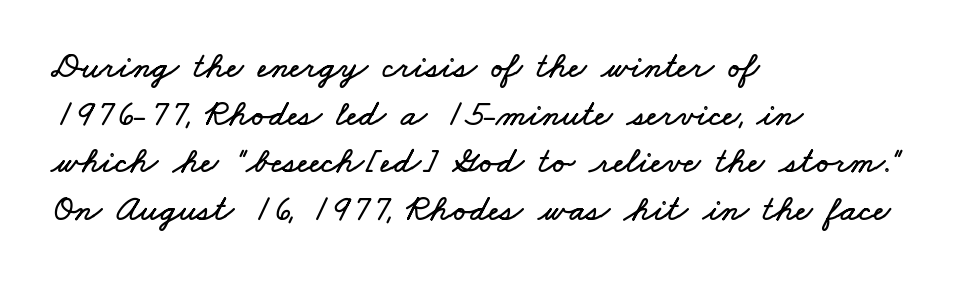
The image shows 37 px wide type; set left-aligned, normal line spacing (1.29x), normal letter spacing, not underlined; low stroke contrast and a small x-height.
